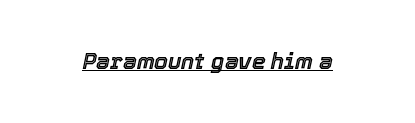
Style check: oblique. Tracking here is standard; glyphs follow each other at the usual distance. The typesetter has applied underlining to the passage shown.
